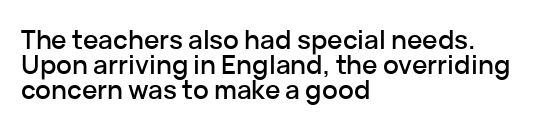
The image shows 26 px text type, upright; set left-aligned, tight line spacing (0.96x), normal letter spacing, not underlined.
